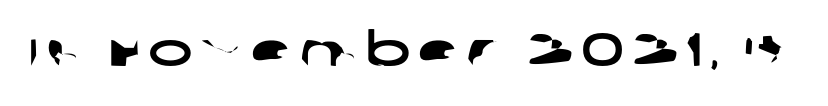
The image shows 47 px wide sans-serif type; set not underlined; low stroke contrast and a large x-height.
